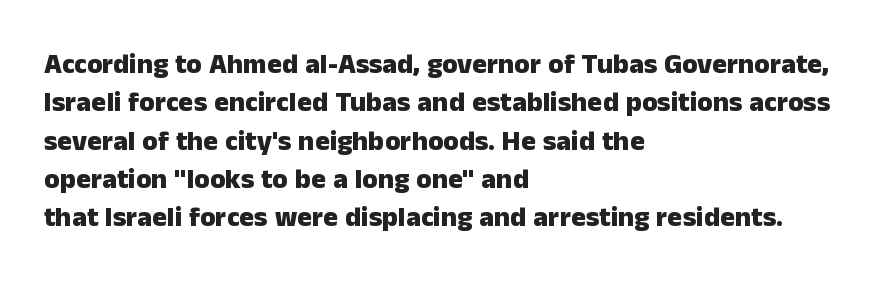
The image shows 28 px heavy sans-serif type, upright; set left-aligned, normal line spacing (1.37x), normal letter spacing, not underlined; low stroke contrast and a medium x-height.
